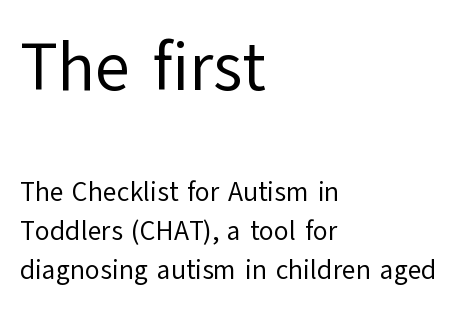
Stems here are at most as thick as an everyday book face. Vertical strokes here are truly vertical. The passage shown is typeset with a sans-serif family. Do the characters align in a grid? No, the font is proportional. The rendering keeps characters at their native spacing. These lines are set flush left with a ragged right edge.
